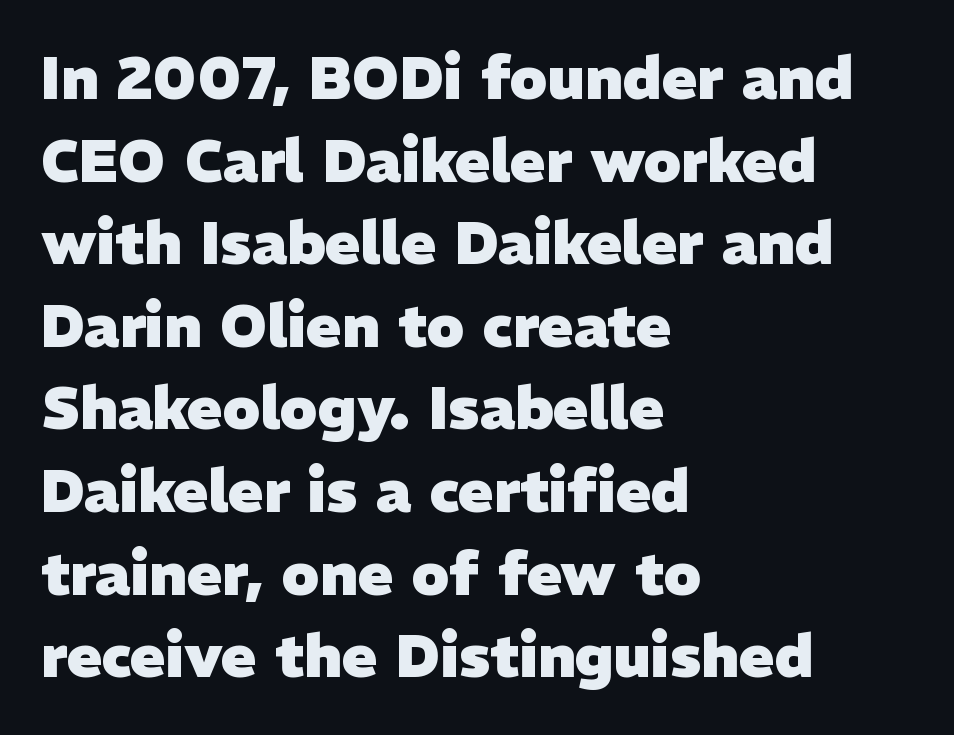
{"serif": "no", "bold": "yes", "weight": "heavy", "width": "normal", "stroke_contrast": "low", "x_height": "medium", "monospaced": "no", "underline": "no", "align": "left", "line_spacing": "normal", "line_spacing_ratio": 1.4, "letter_spacing": "normal", "letter_spacing_em": 0.0, "glyph_px": 59}
